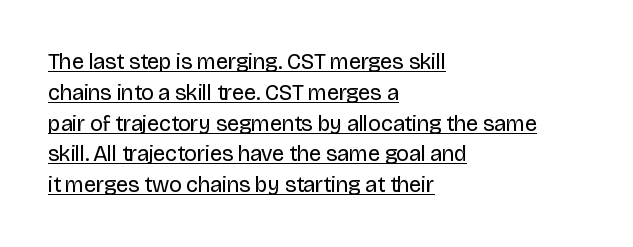
{"italic": "no", "bold": "no", "underline": "yes", "align": "left", "line_spacing": "normal", "line_spacing_ratio": 1.4, "letter_spacing": "normal", "letter_spacing_em": 0.0, "glyph_px": 22}
